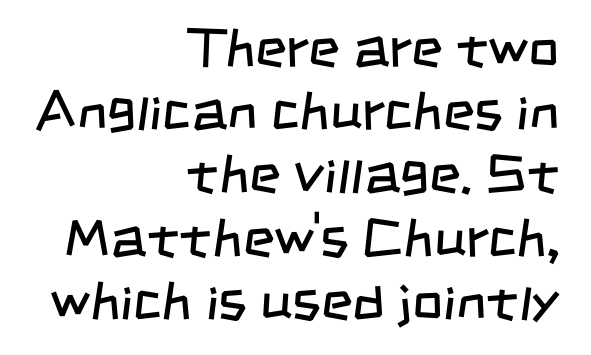
The image shows 54 px regular-weight, condensed sans-serif type; set right-aligned, line spacing 1.17x, normal letter spacing, not underlined; low stroke contrast and a large x-height.
